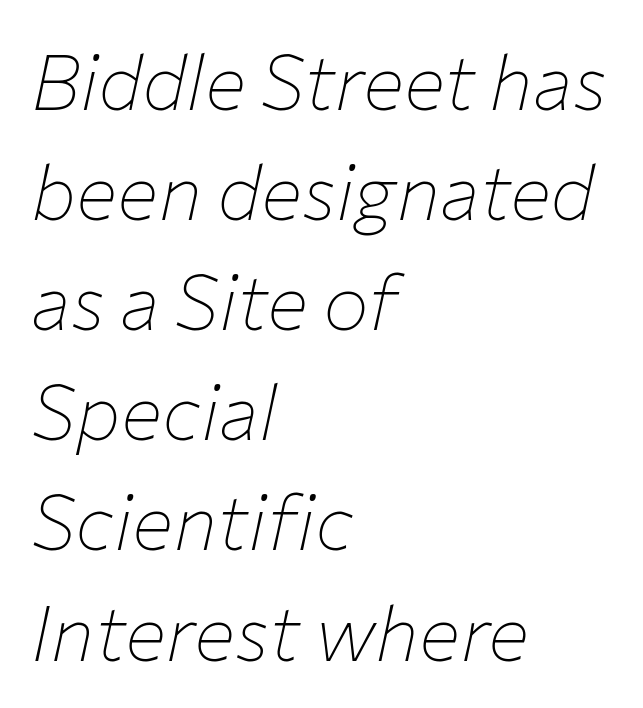
Q: Is the text bold? A: No.
Q: Is the text italic (slanted)? A: Yes, it leans right by about 12 degrees.
Q: Is the text underlined? A: No.
Q: How is the paragraph aligned? A: Left-aligned.
Q: Is the spacing between letters normal or unusually wide? A: Normal.
Q: Is the spacing between lines tight, normal or loose? A: Normal.
Q: Width (condensed, normal, or wide)? A: Normal.
Q: Stroke contrast? A: Low.
Q: x-height? A: Medium.
Q: Monospaced? A: No.
